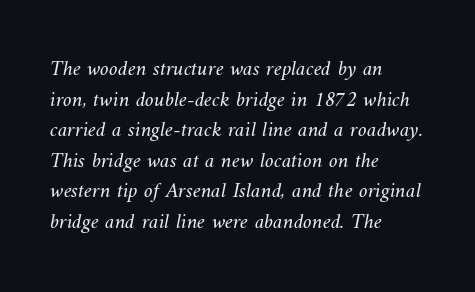
The image shows 22 px text type; set left-aligned, normal line spacing (1.39x), normal letter spacing, not underlined.
